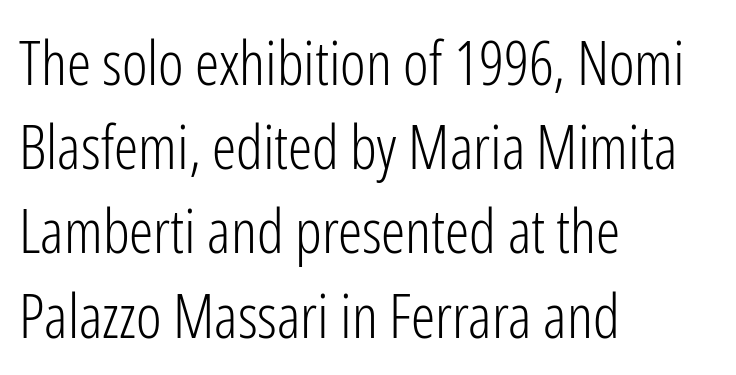
Q: Is the text bold? A: No.
Q: Is the text italic (slanted)? A: No, it is upright.
Q: Is the typeface a serif or a sans-serif typeface? A: Sans-serif.
Q: Is the text underlined? A: No.
Q: How is the paragraph aligned? A: Left-aligned.
Q: Is the spacing between letters normal or unusually wide? A: Normal.
Q: Is the spacing between lines tight, normal or loose? A: Normal.
Q: Width (condensed, normal, or wide)? A: Condensed.
Q: Stroke contrast? A: Low.
Q: x-height? A: Medium.
Q: Monospaced? A: No.
